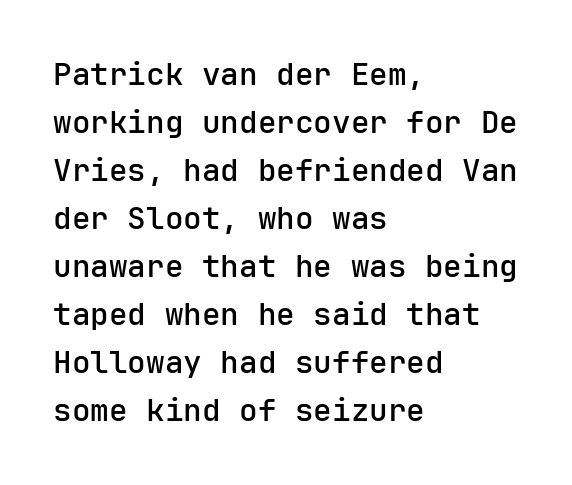
{"serif": "no", "italic": "no", "width": "normal", "stroke_contrast": "low", "x_height": "medium", "monospaced": "yes", "underline": "no", "align": "left", "line_spacing": "normal", "line_spacing_ratio": 1.55, "letter_spacing": "normal", "letter_spacing_em": 0.0, "glyph_px": 31}
